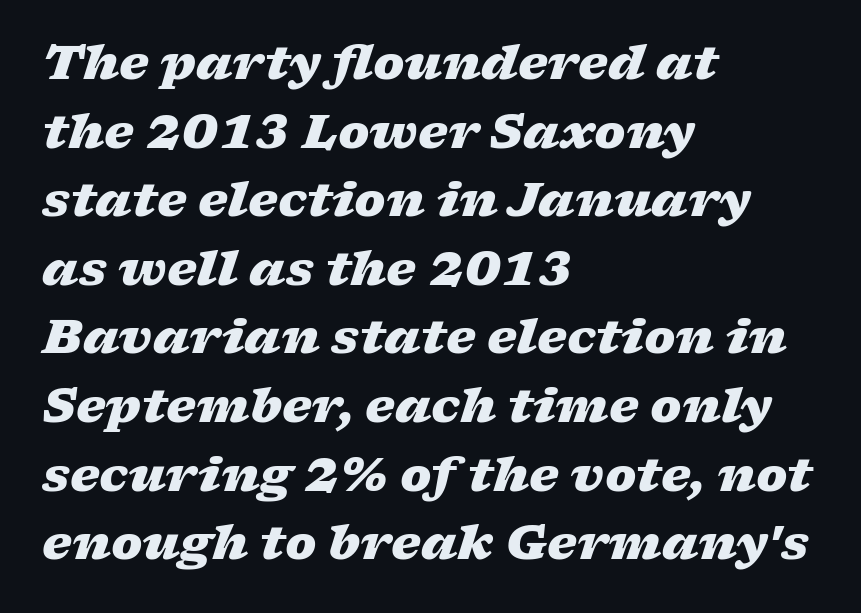
The image shows 47 px heavy, wide type, italic (leaning right); set left-aligned, normal line spacing (1.46x), normal letter spacing, not underlined; low stroke contrast and a medium x-height.
